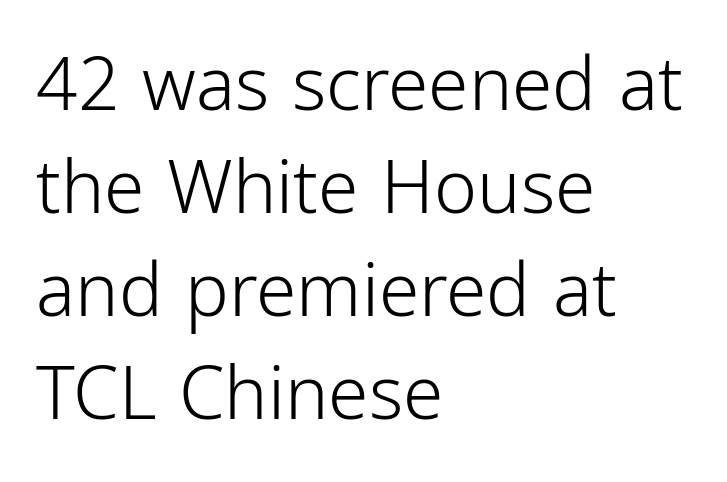
Q: Is the text bold? A: No.
Q: Is the text italic (slanted)? A: No, it is upright.
Q: Is the typeface a serif or a sans-serif typeface? A: Sans-serif.
Q: Is the text underlined? A: No.
Q: How is the paragraph aligned? A: Left-aligned.
Q: Is the spacing between letters normal or unusually wide? A: Normal.
Q: Is the spacing between lines tight, normal or loose? A: Normal.
Q: Width (condensed, normal, or wide)? A: Condensed.
Q: Stroke contrast? A: Low.
Q: x-height? A: Medium.
Q: Monospaced? A: No.
